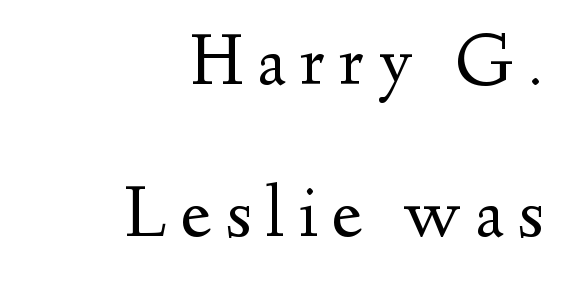
What's the leading like? Stretched, with rows far apart. Type without underlining. In terms of posture, this sample is upright. The glyphs in this specimen are seriffed.
